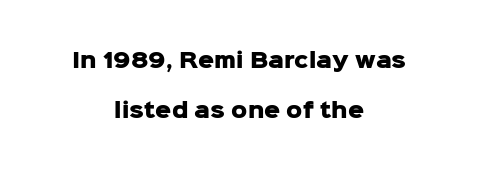
The image shows 20 px bold type, upright; set centered, loose line spacing (2.5x), normal letter spacing, not underlined.
